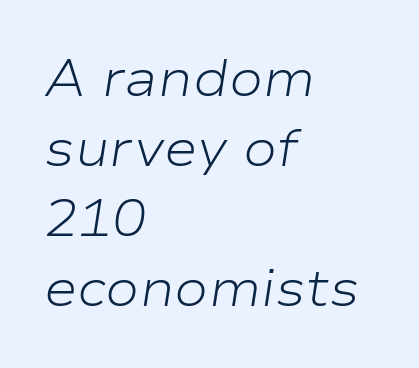
{"italic": "yes", "lean": "right", "slant_degrees": 9, "bold": "no", "weight": "light", "width": "wide", "stroke_contrast": "low", "x_height": "medium", "monospaced": "no", "underline": "no", "align": "left", "line_spacing": "normal", "line_spacing_ratio": 1.37, "letter_spacing": "normal", "letter_spacing_em": 0.0, "glyph_px": 51}
